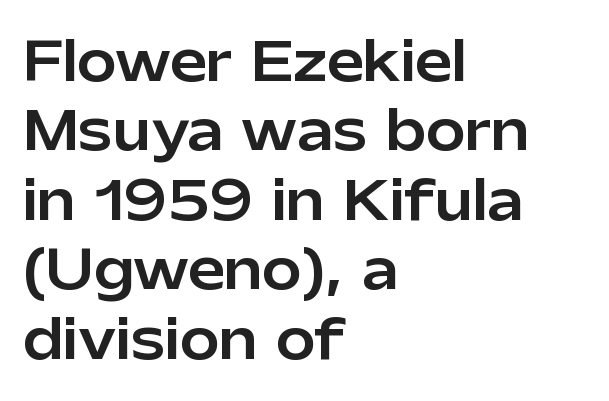
{"serif": "no", "italic": "no", "width": "normal", "stroke_contrast": "low", "x_height": "medium", "monospaced": "no", "underline": "no", "align": "left", "line_spacing": "normal", "line_spacing_ratio": 1.31, "letter_spacing": "normal", "letter_spacing_em": 0.0, "glyph_px": 53}
